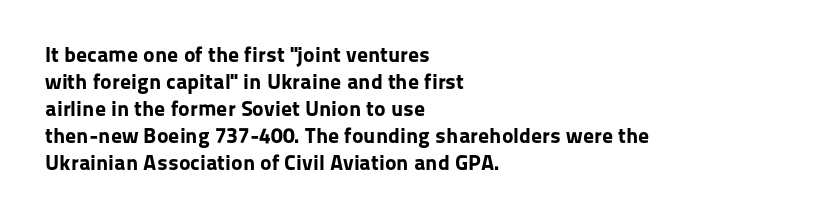
{"italic": "no", "bold": "yes", "underline": "no", "align": "left", "line_spacing_ratio": 1.23, "letter_spacing": "normal", "letter_spacing_em": 0.0, "glyph_px": 22}
